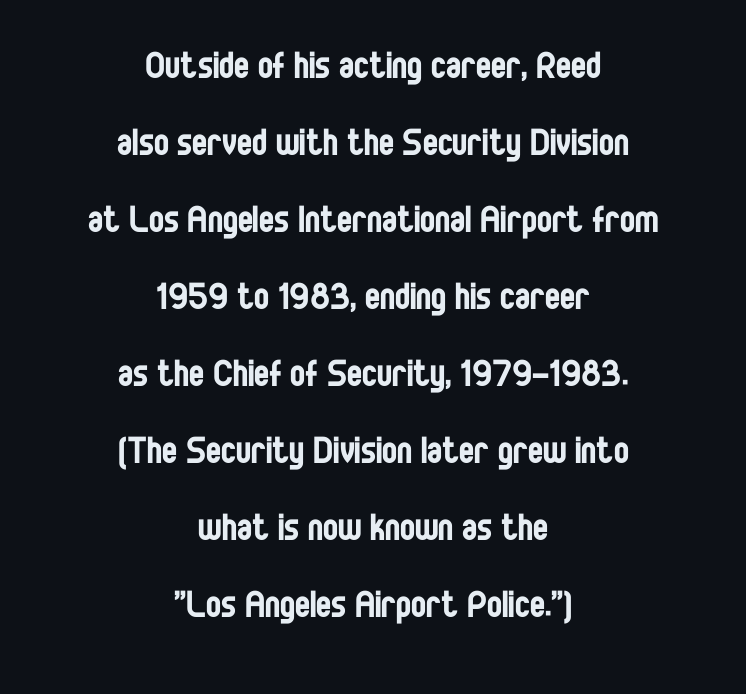
The image shows 45 px regular-weight, condensed sans-serif type, upright; set centered, line spacing 1.71x, normal letter spacing, not underlined; low stroke contrast and a large x-height.
